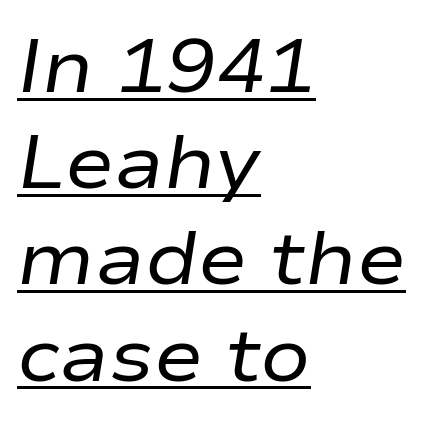
{"italic": "yes", "lean": "right", "slant_degrees": 9, "bold": "no", "weight": "regular", "width": "wide", "stroke_contrast": "low", "x_height": "medium", "monospaced": "no", "underline": "yes", "align": "left", "line_spacing": "normal", "line_spacing_ratio": 1.3, "letter_spacing": "normal", "letter_spacing_em": 0.0, "glyph_px": 74}
